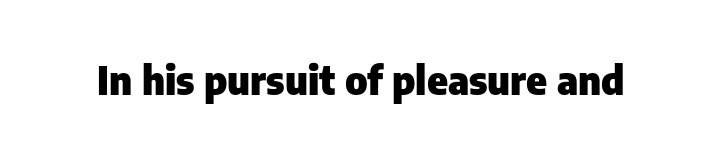
{"serif": "no", "italic": "no", "bold": "yes", "weight": "heavy", "width": "normal", "stroke_contrast": "low", "x_height": "medium", "monospaced": "no", "underline": "no", "letter_spacing": "normal", "letter_spacing_em": 0.0, "glyph_px": 39}
